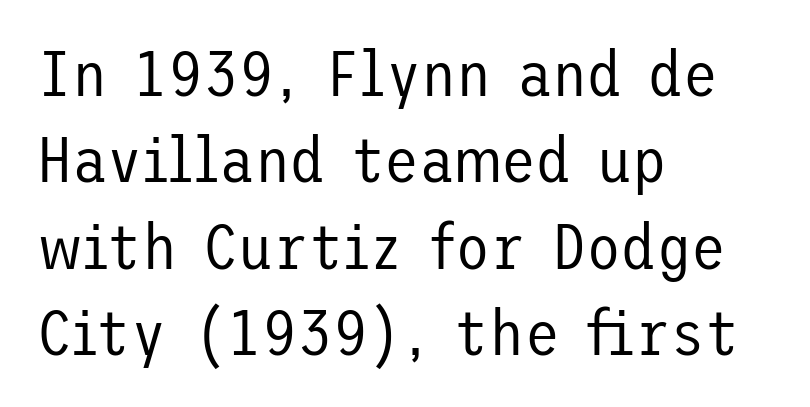
{"serif": "no", "italic": "no", "bold": "no", "weight": "regular", "width": "normal", "stroke_contrast": "low", "x_height": "medium", "underline": "no", "align": "left", "line_spacing": "normal", "line_spacing_ratio": 1.35, "letter_spacing": "normal", "letter_spacing_em": 0.0, "glyph_px": 64}
